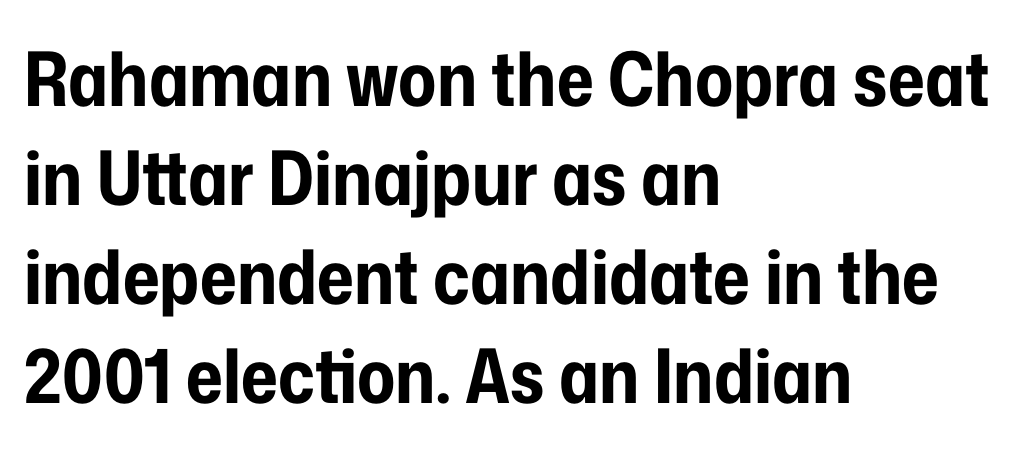
Q: Is the text bold? A: Yes.
Q: Is the text italic (slanted)? A: No, it is upright.
Q: Is the typeface a serif or a sans-serif typeface? A: Sans-serif.
Q: Is the text underlined? A: No.
Q: How is the paragraph aligned? A: Left-aligned.
Q: Is the spacing between letters normal or unusually wide? A: Normal.
Q: Is the spacing between lines tight, normal or loose? A: Normal.
Q: Width (condensed, normal, or wide)? A: Condensed.
Q: Stroke contrast? A: Low.
Q: x-height? A: Medium.
Q: Monospaced? A: No.
